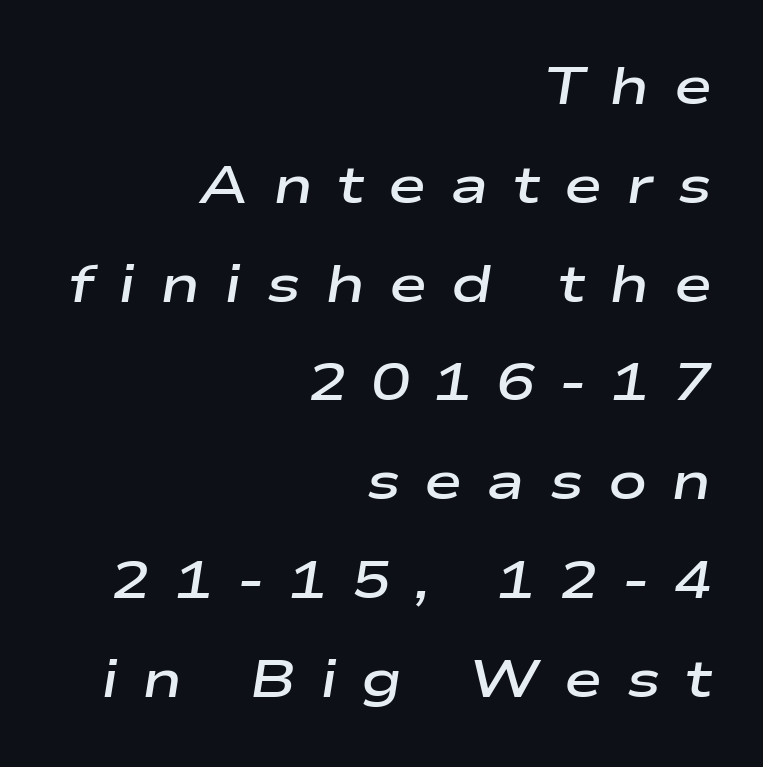
The image shows 52 px semibold, wide type, italic (leaning right); set right-aligned, loose line spacing (1.9x), unusually wide letter spacing (+0.46 em), not underlined; low stroke contrast and a medium x-height.
